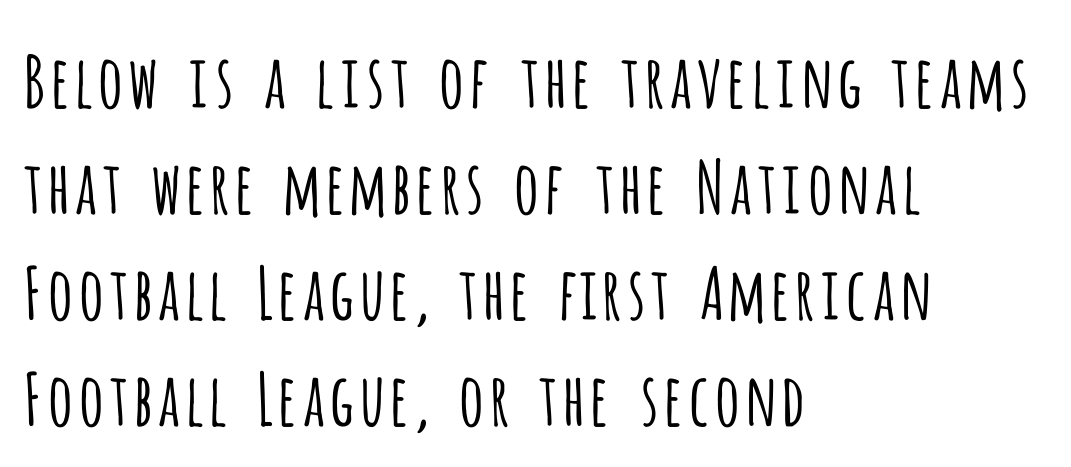
The image shows 72 px light, condensed sans-serif type, upright; set left-aligned, normal line spacing (1.47x), normal letter spacing, not underlined; low stroke contrast and a large x-height.
